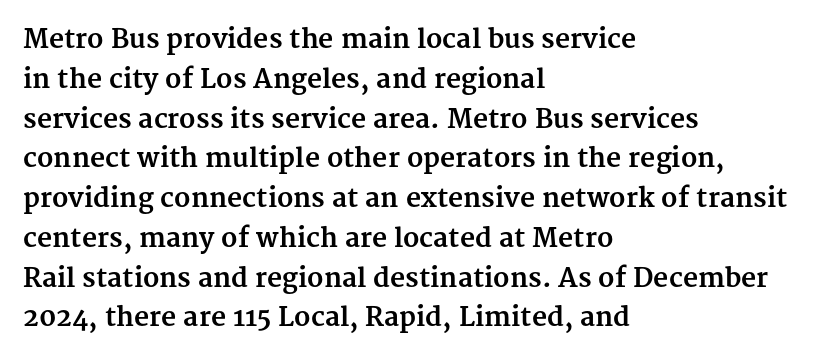
The image shows 26 px bold type, upright; set left-aligned, normal line spacing (1.53x), normal letter spacing, not underlined.
